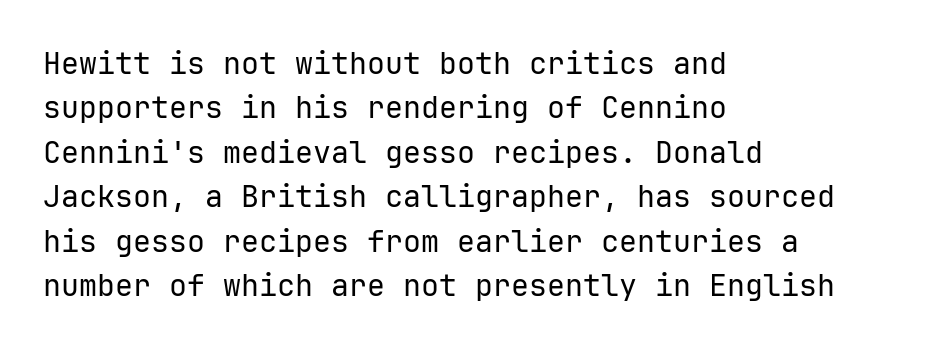
The image shows 30 px regular-weight sans-serif type, upright; set left-aligned, normal line spacing (1.48x), normal letter spacing, not underlined; low stroke contrast and a medium x-height.
